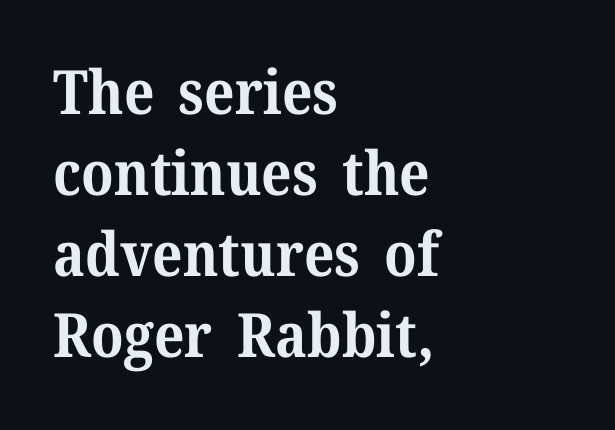
{"serif": "yes", "italic": "no", "bold": "yes", "weight": "bold", "width": "normal", "stroke_contrast": "medium", "x_height": "medium", "monospaced": "no", "underline": "no", "align": "left", "line_spacing": "normal", "line_spacing_ratio": 1.33, "letter_spacing": "normal", "letter_spacing_em": 0.0, "glyph_px": 61}
